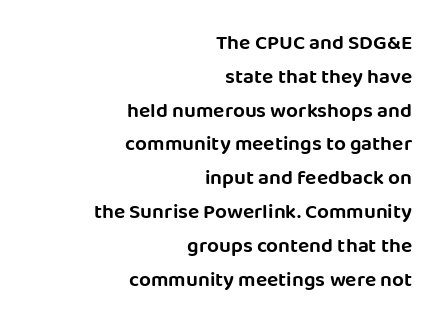
The image shows 21 px text type, upright; set right-aligned, normal line spacing (1.61x), normal letter spacing, not underlined.
